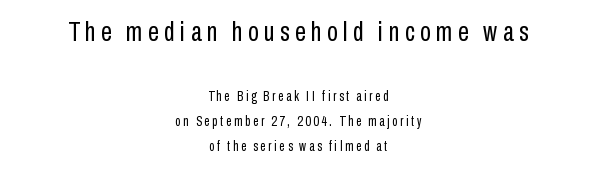
The image shows 28 px regular-weight, condensed sans-serif type, upright; set centered, line spacing 1.78x, not underlined; the first (top) block is 2.0x larger; low stroke contrast and a medium x-height.
